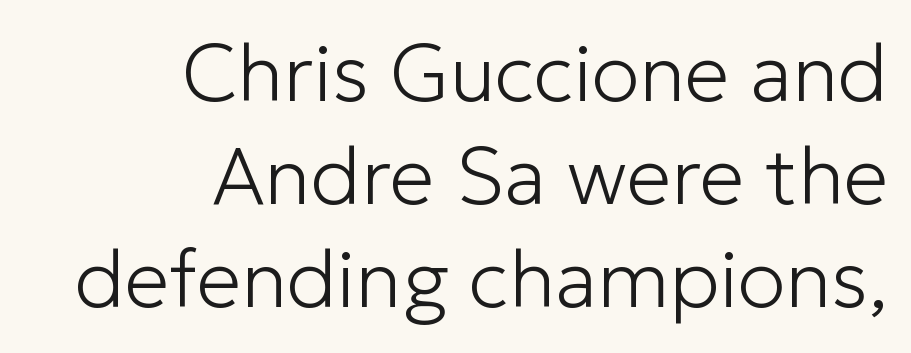
Q: Is the text bold? A: No.
Q: Is the text italic (slanted)? A: No, it is upright.
Q: Is the typeface a serif or a sans-serif typeface? A: Sans-serif.
Q: Is the text underlined? A: No.
Q: How is the paragraph aligned? A: Right-aligned.
Q: Is the spacing between letters normal or unusually wide? A: Normal.
Q: Is the spacing between lines tight, normal or loose? A: Normal.
Q: Width (condensed, normal, or wide)? A: Normal.
Q: Stroke contrast? A: Low.
Q: x-height? A: Medium.
Q: Monospaced? A: No.
